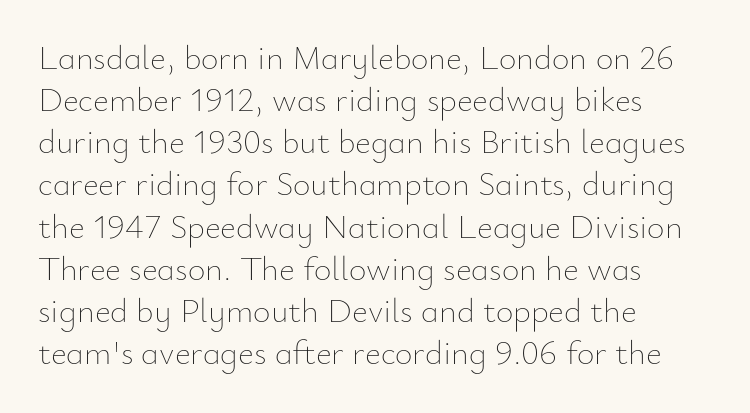
Q: Is the text bold? A: No.
Q: Is the text italic (slanted)? A: No, it is upright.
Q: Is the text underlined? A: No.
Q: How is the paragraph aligned? A: Left-aligned.
Q: Is the spacing between letters normal or unusually wide? A: Normal.
Q: Width (condensed, normal, or wide)? A: Normal.
Q: Stroke contrast? A: Low.
Q: x-height? A: Small.
Q: Monospaced? A: No.
